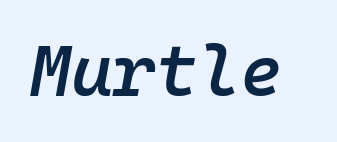
The image shows 72 px semibold type, italic (leaning right), monospaced; set normal letter spacing, not underlined; low stroke contrast and a medium x-height.
